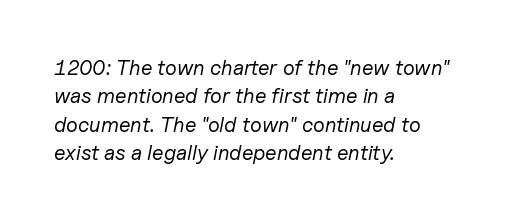
Q: Is the text bold? A: No.
Q: Is the text italic (slanted)? A: Yes, it leans right by about 11 degrees.
Q: Is the text underlined? A: No.
Q: How is the paragraph aligned? A: Left-aligned.
Q: Is the spacing between letters normal or unusually wide? A: Normal.
Q: Is the spacing between lines tight, normal or loose? A: Normal.
